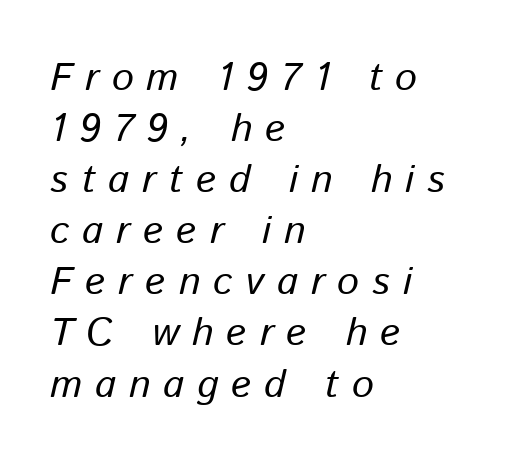
Italic? Definitely — the glyphs are oblique. In terms of letterspacing, this is a distinctly airy, spread setting. Leftover space on each line is placed entirely after the last word. This sample keeps an unexceptional amount of space between lines. A light-to-regular cut is what we see here.
